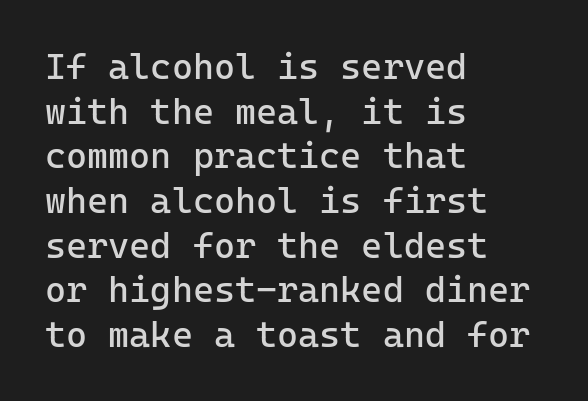
The letters stand upright; this is a roman face. Decoration check: the copy has no underline. The letters look calm and open, with moderate or lighter stems. Monospaced: the letters line up in strict vertical columns. The face used here is a sans, in the tradition of grotesques and geometrics.
